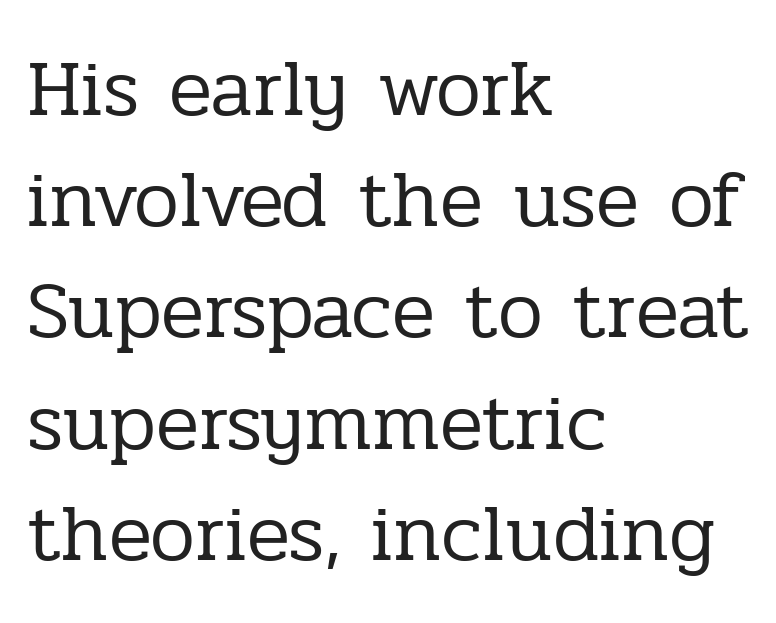
A serif font was chosen for this passage. Does the lettering tilt? It doesn't — this is upright. Think of a printed novel: that variable character pitch is what you see here. The setting favours the left margin, as ordinary paragraphs usually do.
